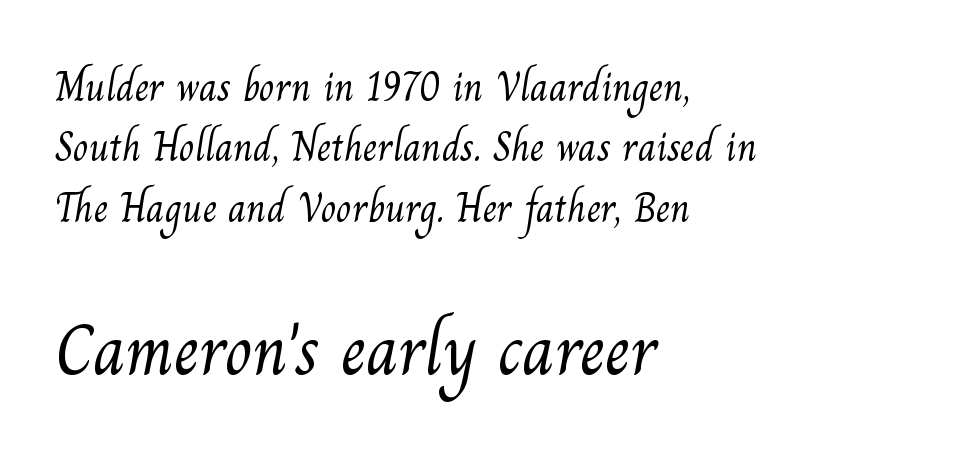
Q: Is the text bold? A: No.
Q: Is the typeface a serif or a sans-serif typeface? A: Serif.
Q: Is the text underlined? A: No.
Q: How is the paragraph aligned? A: Left-aligned.
Q: Is the spacing between letters normal or unusually wide? A: Normal.
Q: Is the spacing between lines tight, normal or loose? A: Normal.
Q: Which block of text is set in a larger size, the first (top) or the second (bottom)? A: The second (bottom) one.
Q: Width (condensed, normal, or wide)? A: Normal.
Q: Stroke contrast? A: Medium.
Q: x-height? A: Small.
Q: Monospaced? A: No.
